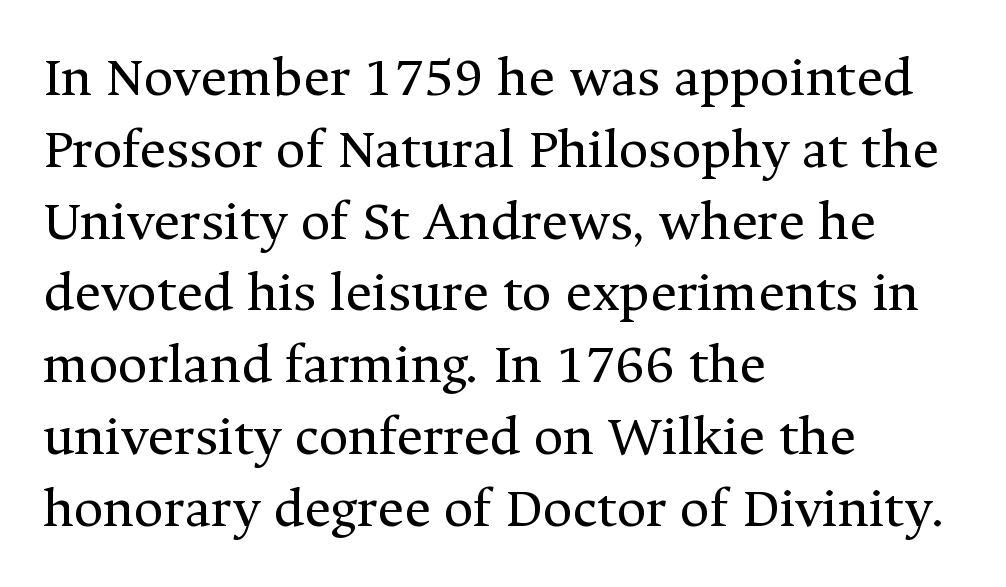
{"serif": "yes", "italic": "no", "bold": "no", "weight": "regular", "width": "normal", "stroke_contrast": "medium", "x_height": "medium", "monospaced": "no", "underline": "no", "align": "left", "line_spacing": "normal", "line_spacing_ratio": 1.26, "letter_spacing": "normal", "letter_spacing_em": 0.0, "glyph_px": 57}
